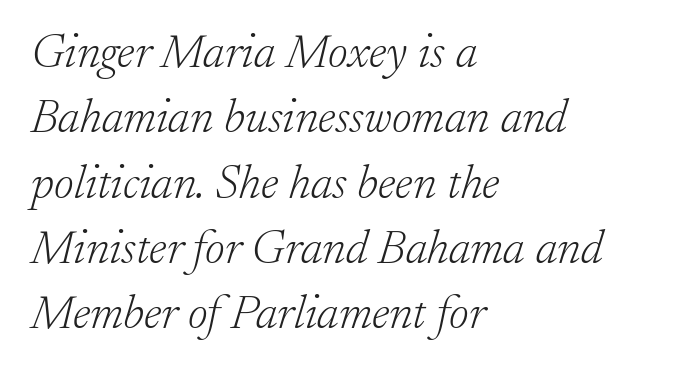
Weight: not bold — regular or lighter. Letters rest on an invisible, unmarked baseline. Small tapered or slab feet sit at the stroke ends, so this counts as serif. Honestly, the row spacing looks completely unremarkable.
